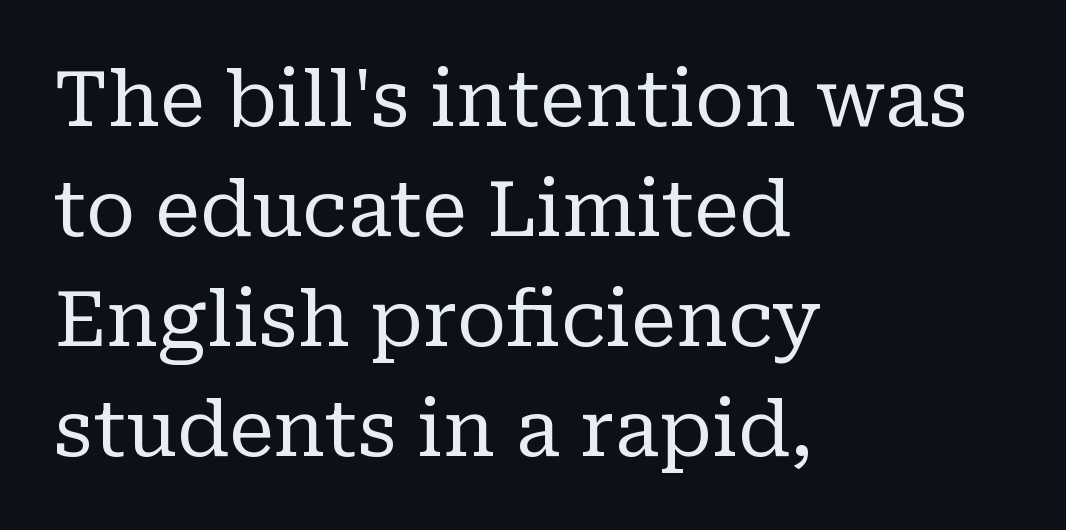
What's the leading like? Ordinary, nothing unusual. Horizontal alignment here is leftward, the default for most running prose. Weight: not bold — regular or lighter. The area under the type is left untouched.
